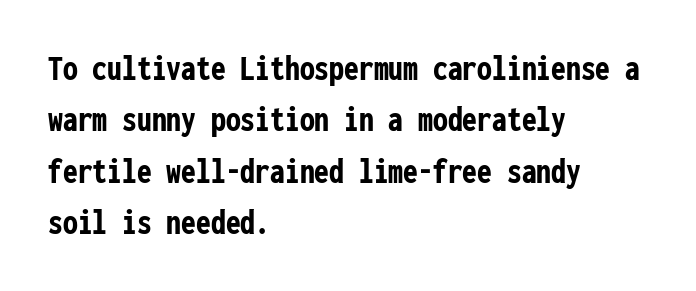
{"serif": "no", "italic": "no", "bold": "yes", "weight": "semibold", "width": "condensed", "stroke_contrast": "low", "x_height": "medium", "monospaced": "yes", "underline": "no", "align": "left", "line_spacing": "normal", "line_spacing_ratio": 1.39, "letter_spacing": "normal", "letter_spacing_em": 0.0, "glyph_px": 37}
